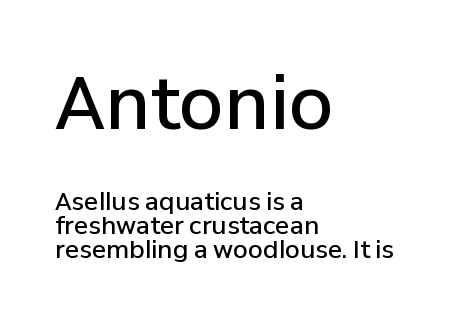
{"serif": "no", "italic": "no", "bold": "semi", "weight": "semibold", "width": "normal", "stroke_contrast": "low", "x_height": "medium", "monospaced": "no", "underline": "no", "align": "left", "line_spacing": "tight", "line_spacing_ratio": 1.0, "letter_spacing": "normal", "letter_spacing_em": 0.0, "larger_block": "first", "size_ratio": 3.0, "glyph_px": 72}
